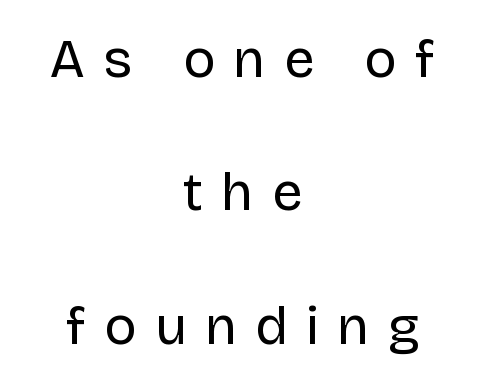
Q: Is the text bold? A: No.
Q: Is the text italic (slanted)? A: No, it is upright.
Q: Is the typeface a serif or a sans-serif typeface? A: Sans-serif.
Q: Is the text underlined? A: No.
Q: How is the paragraph aligned? A: Centered.
Q: Is the spacing between letters normal or unusually wide? A: Unusually wide.
Q: Is the spacing between lines tight, normal or loose? A: Loose.
Q: Width (condensed, normal, or wide)? A: Normal.
Q: Stroke contrast? A: Low.
Q: x-height? A: Large.
Q: Monospaced? A: No.
